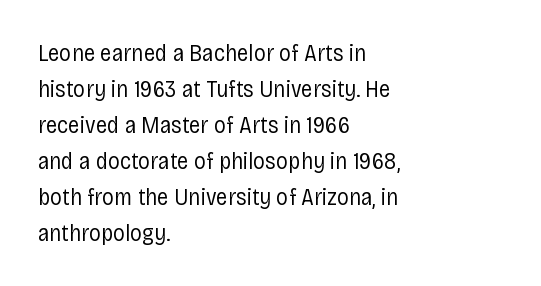
{"italic": "no", "bold": "no", "underline": "no", "align": "left", "line_spacing": "normal", "line_spacing_ratio": 1.5, "letter_spacing": "normal", "letter_spacing_em": 0.0, "glyph_px": 24}
